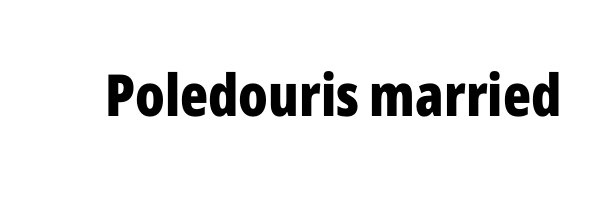
{"serif": "no", "italic": "no", "bold": "yes", "weight": "bold", "width": "condensed", "stroke_contrast": "low", "x_height": "medium", "monospaced": "no", "underline": "no", "letter_spacing": "normal", "letter_spacing_em": 0.0, "glyph_px": 58}
